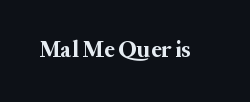
The image shows 23 px bold type, upright; set normal letter spacing, not underlined.
